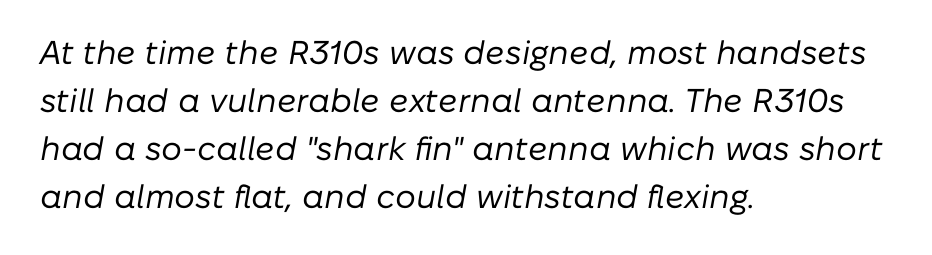
Q: Is the text bold? A: No.
Q: Is the text italic (slanted)? A: Yes, it leans right by about 10 degrees.
Q: Is the text underlined? A: No.
Q: How is the paragraph aligned? A: Left-aligned.
Q: Is the spacing between letters normal or unusually wide? A: Normal.
Q: Is the spacing between lines tight, normal or loose? A: Normal.
Q: Width (condensed, normal, or wide)? A: Normal.
Q: Stroke contrast? A: Low.
Q: x-height? A: Medium.
Q: Monospaced? A: No.
